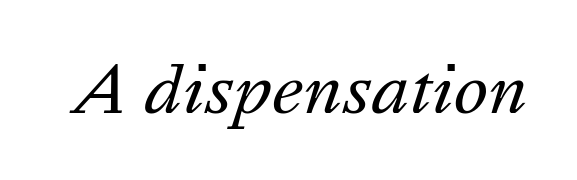
Q: Is the text bold? A: No.
Q: Is the text italic (slanted)? A: Yes, it leans right by about 16 degrees.
Q: Is the text underlined? A: No.
Q: Is the spacing between letters normal or unusually wide? A: Normal.
Q: Width (condensed, normal, or wide)? A: Normal.
Q: Stroke contrast? A: Medium.
Q: x-height? A: Medium.
Q: Monospaced? A: No.
